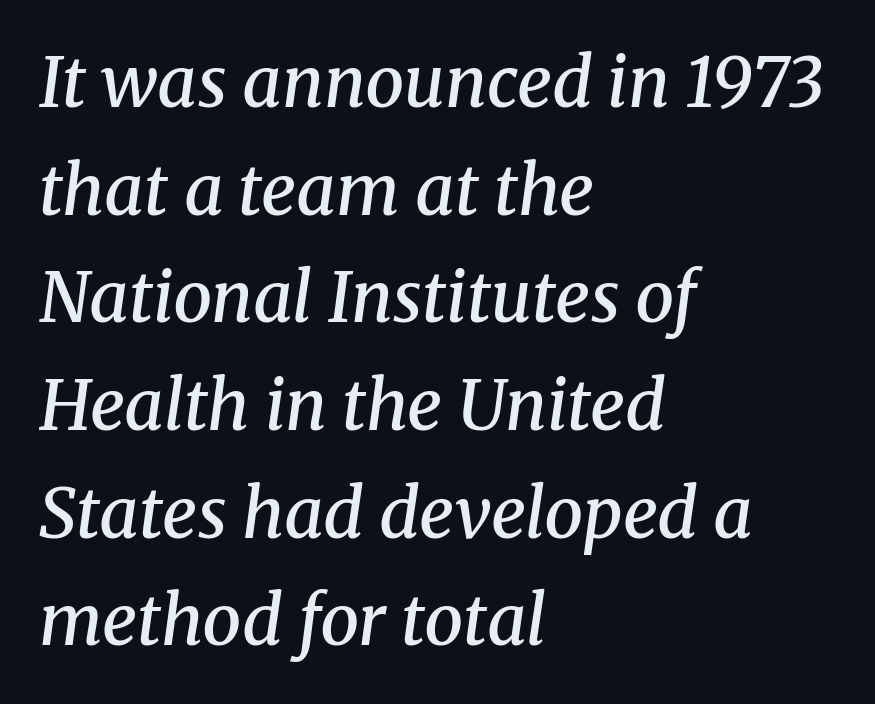
{"serif": "yes", "italic": "yes", "lean": "right", "slant_degrees": 8, "bold": "semi", "weight": "semibold", "width": "normal", "stroke_contrast": "medium", "x_height": "medium", "monospaced": "no", "underline": "no", "align": "left", "line_spacing": "normal", "line_spacing_ratio": 1.56, "letter_spacing": "normal", "letter_spacing_em": 0.0, "glyph_px": 69}
